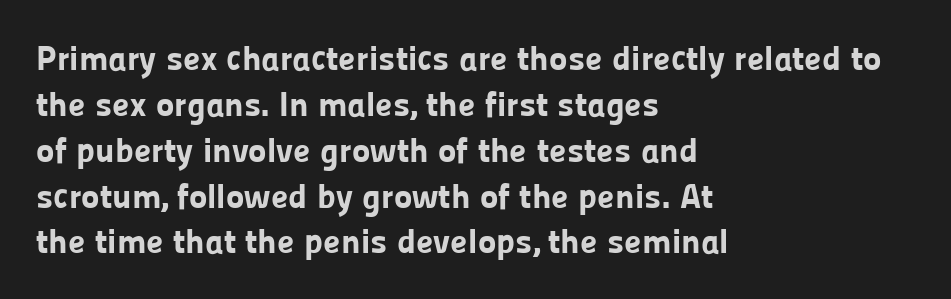
Q: Is the text bold? A: Yes.
Q: Is the text italic (slanted)? A: No, it is upright.
Q: Is the typeface a serif or a sans-serif typeface? A: Sans-serif.
Q: Is the text underlined? A: No.
Q: How is the paragraph aligned? A: Left-aligned.
Q: Is the spacing between letters normal or unusually wide? A: Normal.
Q: Is the spacing between lines tight, normal or loose? A: Normal.
Q: Width (condensed, normal, or wide)? A: Normal.
Q: Stroke contrast? A: Low.
Q: x-height? A: Medium.
Q: Monospaced? A: No.
